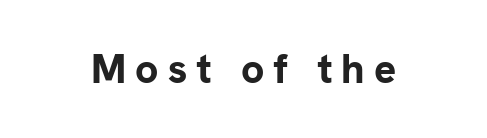
This sample uses expanded letter spacing, leaving extra air between glyphs. Varying glyph widths throughout — classic text-font behaviour. Honestly, there is no underline to notice here at all. Strokes here are thick enough to call this a true bold. Typographically, this falls in the sans-serif category.
